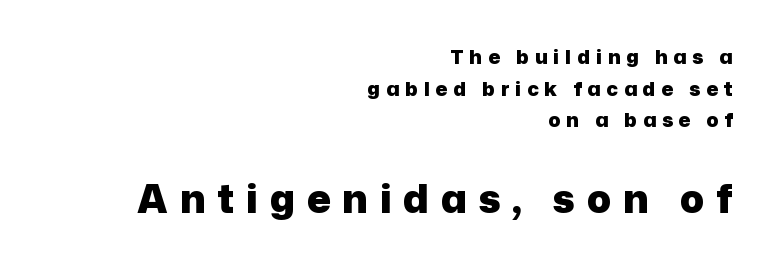
{"serif": "no", "italic": "no", "bold": "yes", "weight": "heavy", "width": "normal", "stroke_contrast": "low", "x_height": "medium", "monospaced": "no", "underline": "no", "align": "right", "line_spacing": "normal", "line_spacing_ratio": 1.58, "letter_spacing": "wide", "letter_spacing_em": 0.29, "larger_block": "second", "size_ratio": 2.0, "glyph_px": 40}
